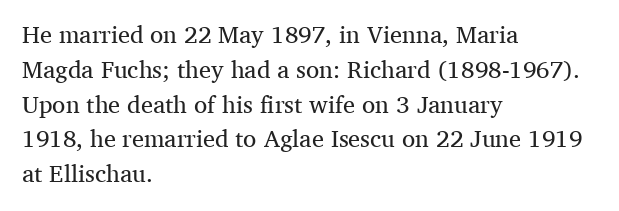
{"italic": "no", "bold": "no", "underline": "no", "align": "left", "line_spacing": "normal", "line_spacing_ratio": 1.45, "letter_spacing": "normal", "letter_spacing_em": 0.0, "glyph_px": 24}
